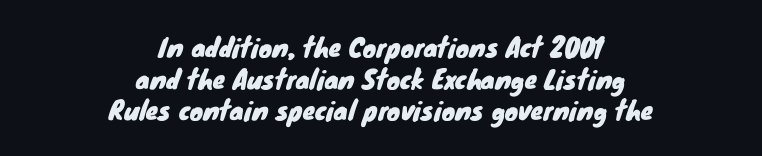
Q: Is the text underlined? A: No.
Q: How is the paragraph aligned? A: Centered.
Q: Is the spacing between letters normal or unusually wide? A: Normal.
Q: Is the spacing between lines tight, normal or loose? A: Normal.
